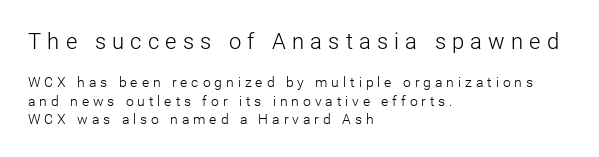
No heavy texture on the line: the type isn't bold. This is roman type, the default non-slanted kind. This block has exactly the height ordinary leading produces. Is the block centered? No — it sits flush against the left margin.
